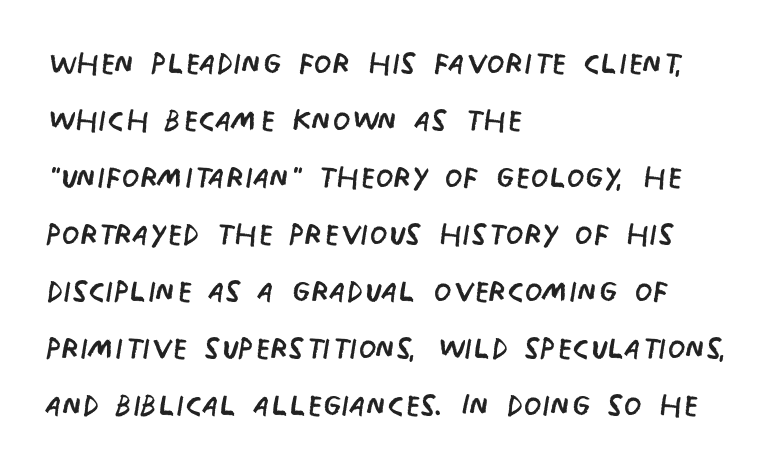
The image shows 41 px regular-weight, condensed sans-serif type; set left-aligned, normal line spacing (1.39x), normal letter spacing, not underlined; low stroke contrast and a large x-height.
